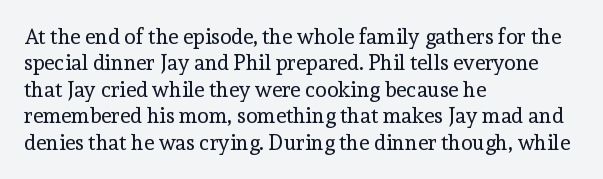
{"italic": "no", "bold": "no", "underline": "no", "align": "left", "line_spacing": "normal", "line_spacing_ratio": 1.26, "letter_spacing": "normal", "letter_spacing_em": 0.0, "glyph_px": 21}
